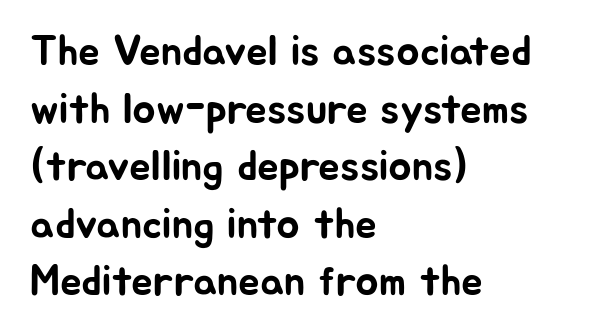
{"serif": "no", "italic": "no", "width": "normal", "stroke_contrast": "low", "x_height": "medium", "monospaced": "no", "underline": "no", "align": "left", "line_spacing": "normal", "line_spacing_ratio": 1.34, "letter_spacing": "normal", "letter_spacing_em": 0.0, "glyph_px": 43}
